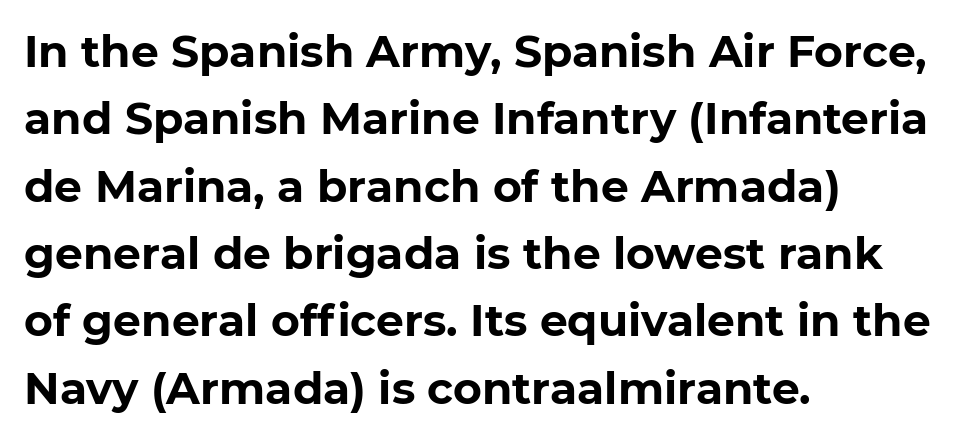
One glance says typical: line gaps are just what's usual. Note: no serifs on the glyphs. The rendering anchors every line to the left-hand side. Check under the words: just untouched page. The rendering keeps characters at their native spacing. Look at the stroke-to-counter ratio: heavy, a bold.
